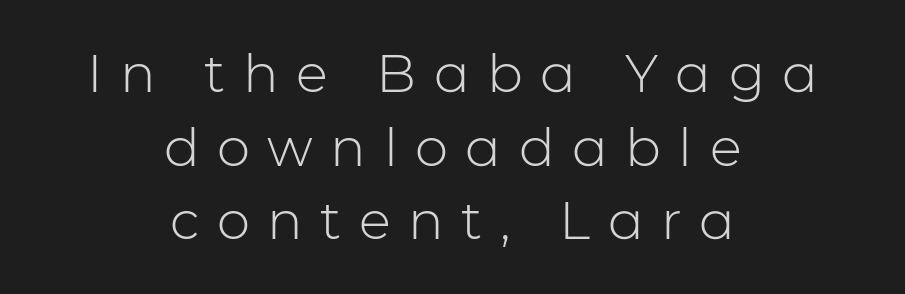
Q: Is the text bold? A: No.
Q: Is the text italic (slanted)? A: No, it is upright.
Q: Is the typeface a serif or a sans-serif typeface? A: Sans-serif.
Q: Is the text underlined? A: No.
Q: How is the paragraph aligned? A: Centered.
Q: Is the spacing between letters normal or unusually wide? A: Unusually wide.
Q: Is the spacing between lines tight, normal or loose? A: Normal.
Q: Width (condensed, normal, or wide)? A: Normal.
Q: Stroke contrast? A: Low.
Q: x-height? A: Medium.
Q: Monospaced? A: No.
